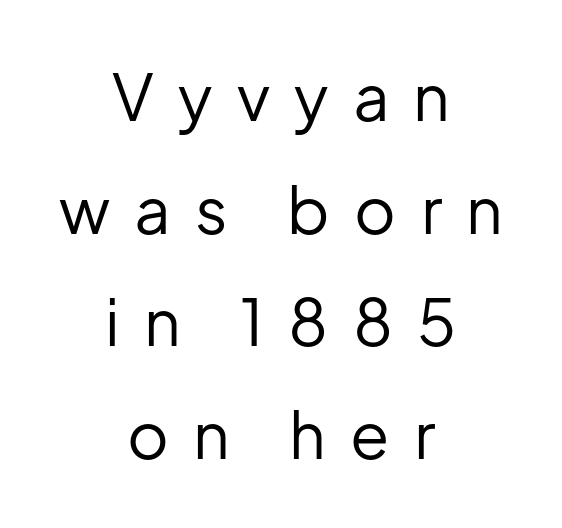
{"serif": "no", "italic": "no", "bold": "no", "weight": "regular", "width": "normal", "stroke_contrast": "low", "x_height": "medium", "monospaced": "no", "underline": "no", "align": "center", "line_spacing_ratio": 1.76, "letter_spacing": "wide", "letter_spacing_em": 0.38, "glyph_px": 64}
